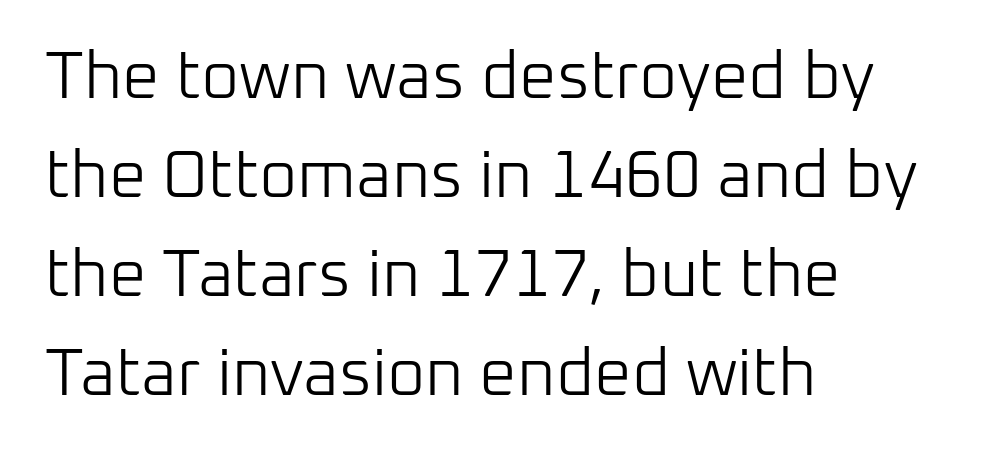
The image shows 66 px light sans-serif type, upright; set left-aligned, normal line spacing (1.5x), normal letter spacing, not underlined; low stroke contrast and a medium x-height.
